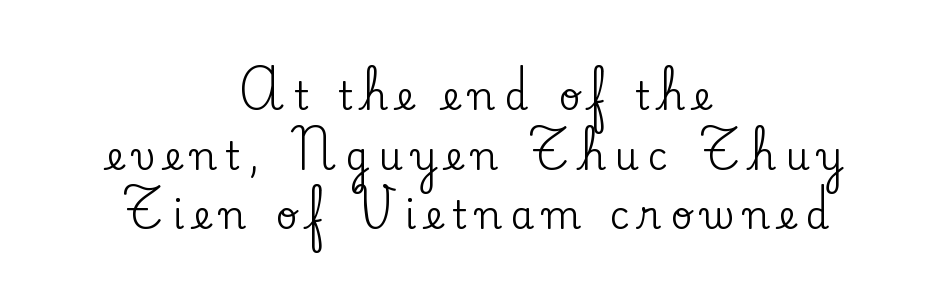
{"serif": "yes", "italic": "no", "width": "normal", "stroke_contrast": "low", "x_height": "small", "monospaced": "no", "underline": "no", "align": "center", "line_spacing": "normal", "line_spacing_ratio": 1.57, "letter_spacing": "wide", "letter_spacing_em": 0.24, "glyph_px": 38}
